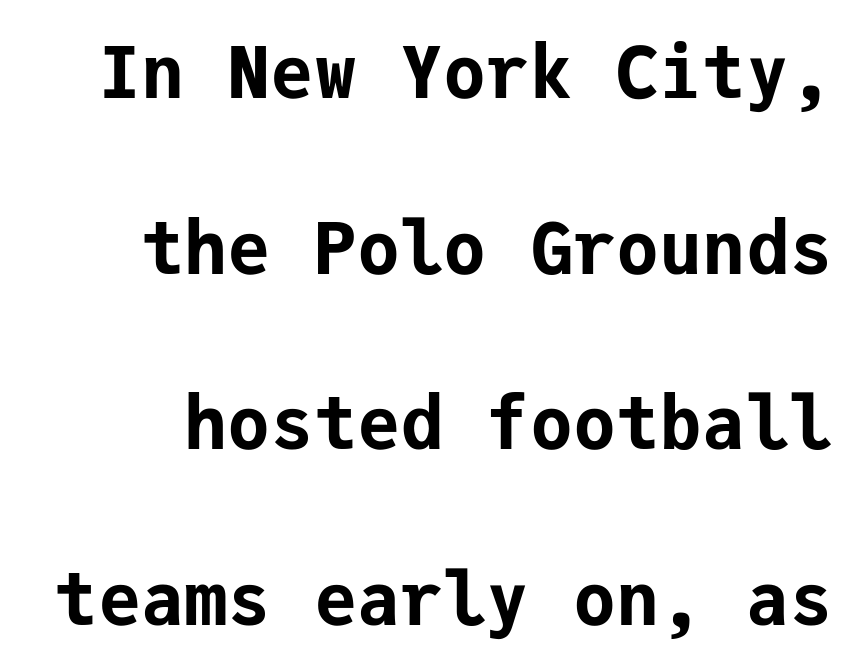
Q: Is the text bold? A: Yes.
Q: Is the text italic (slanted)? A: No, it is upright.
Q: Is the typeface a serif or a sans-serif typeface? A: Sans-serif.
Q: Is the text underlined? A: No.
Q: Is the spacing between letters normal or unusually wide? A: Normal.
Q: Is the spacing between lines tight, normal or loose? A: Loose.
Q: Width (condensed, normal, or wide)? A: Normal.
Q: Stroke contrast? A: Low.
Q: x-height? A: Medium.
Q: Monospaced? A: Yes.
